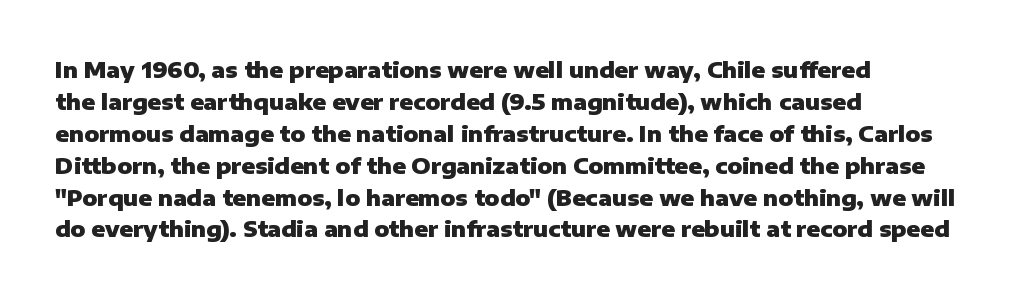
Students, observe: this is what conventionally led text looks like. Ascenders rise straight up at ninety degrees. Pretty heavy lettering here — definitely bold. The words here are not underlined.
